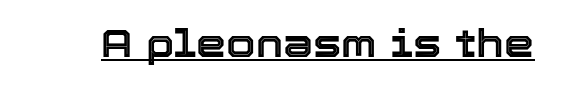
Q: Is the text italic (slanted)? A: No, it is upright.
Q: Is the text underlined? A: Yes.
Q: Is the spacing between letters normal or unusually wide? A: Normal.
Q: Width (condensed, normal, or wide)? A: Normal.
Q: x-height? A: Medium.
Q: Monospaced? A: No.
